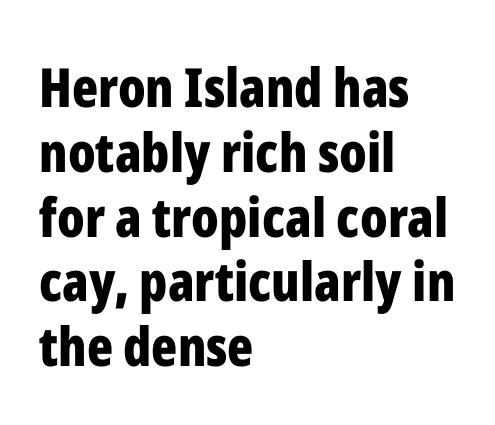
Caption: standard tracking, unaltered. Does the weight exceed regular? Yes, all the way to bold. Horizontally, the lines are justified to the leading edge only. Check under the words: just untouched page. Note: no serifs on the glyphs. You can tell it's not italic because the verticals are truly vertical.
